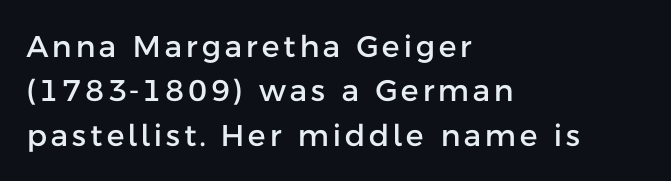
The image shows 30 px sans-serif type, upright; set left-aligned, normal line spacing (1.48x), not underlined; low stroke contrast and a medium x-height.
